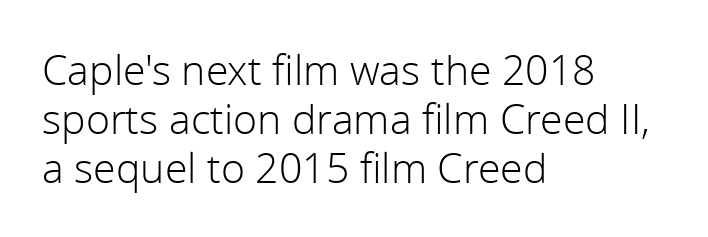
{"serif": "no", "italic": "no", "bold": "no", "weight": "light", "width": "normal", "stroke_contrast": "low", "x_height": "medium", "monospaced": "no", "underline": "no", "align": "left", "line_spacing_ratio": 1.19, "letter_spacing": "normal", "letter_spacing_em": 0.0, "glyph_px": 41}
